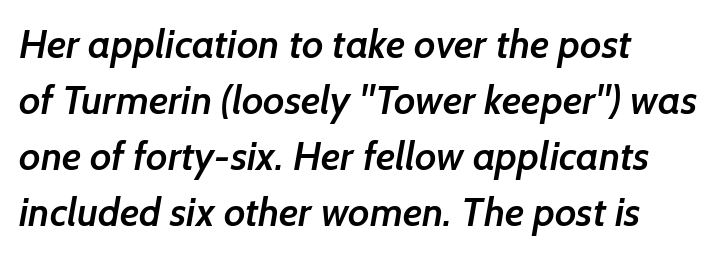
The image shows 40 px semibold sans-serif type; set normal line spacing (1.4x), normal letter spacing, not underlined; low stroke contrast and a medium x-height.
